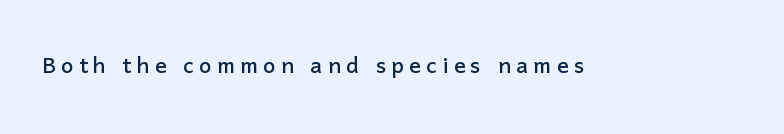
Q: Is the text italic (slanted)? A: No, it is upright.
Q: Is the typeface a serif or a sans-serif typeface? A: Sans-serif.
Q: Is the text underlined? A: No.
Q: Width (condensed, normal, or wide)? A: Normal.
Q: Stroke contrast? A: Low.
Q: x-height? A: Medium.
Q: Monospaced? A: No.
